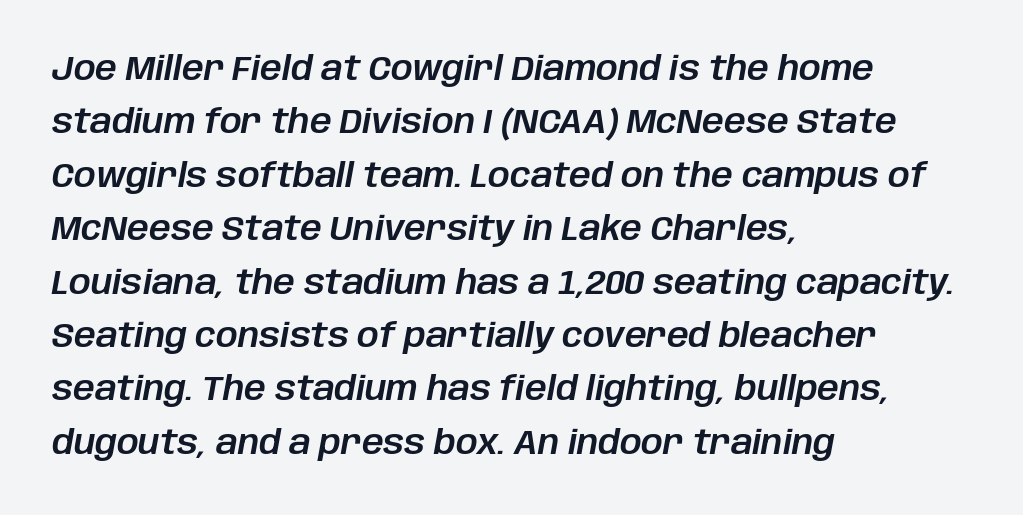
{"italic": "yes", "lean": "right", "slant_degrees": 10, "width": "normal", "stroke_contrast": "low", "x_height": "large", "monospaced": "no", "underline": "no", "align": "left", "line_spacing": "normal", "line_spacing_ratio": 1.57, "letter_spacing": "normal", "letter_spacing_em": 0.0, "glyph_px": 34}
